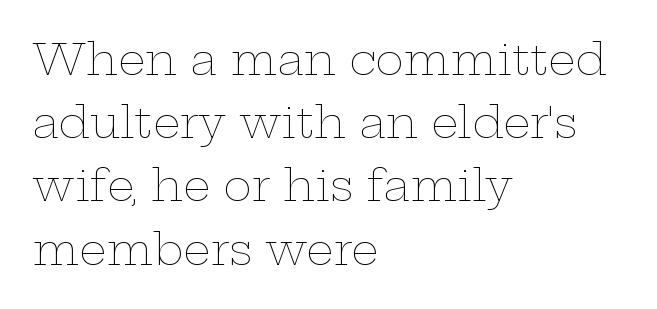
{"italic": "no", "bold": "no", "weight": "thin", "width": "wide", "stroke_contrast": "low", "x_height": "medium", "monospaced": "no", "underline": "no", "align": "left", "line_spacing": "normal", "line_spacing_ratio": 1.47, "letter_spacing": "normal", "letter_spacing_em": 0.0, "glyph_px": 43}
